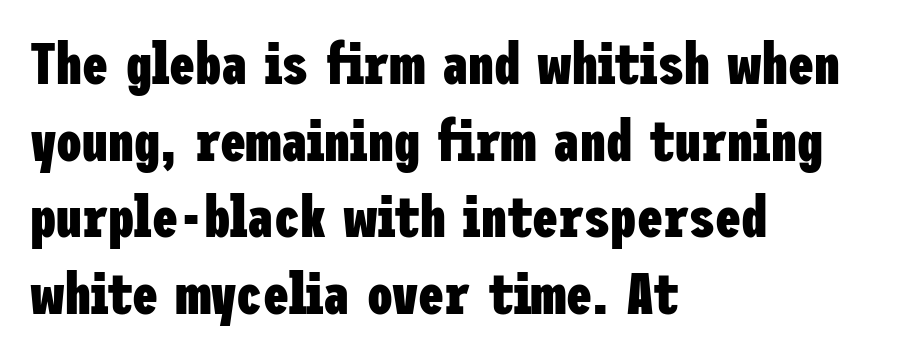
{"serif": "no", "italic": "no", "bold": "yes", "weight": "heavy", "width": "condensed", "stroke_contrast": "low", "x_height": "medium", "underline": "no", "align": "left", "line_spacing": "normal", "line_spacing_ratio": 1.32, "letter_spacing": "normal", "letter_spacing_em": 0.0, "glyph_px": 58}
